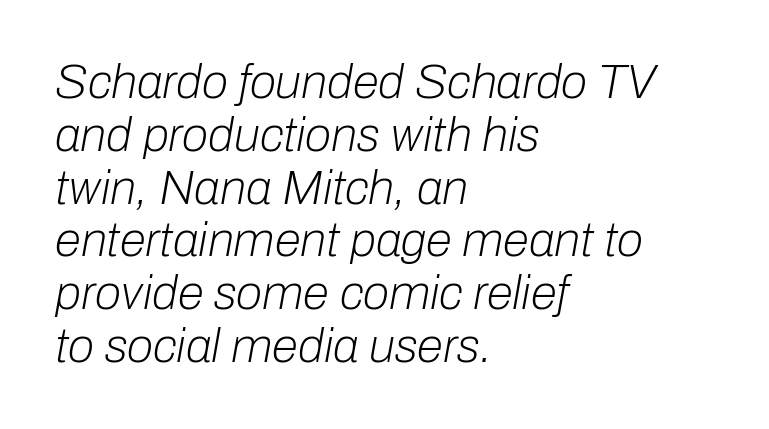
{"italic": "yes", "lean": "right", "slant_degrees": 10, "bold": "no", "weight": "light", "width": "normal", "stroke_contrast": "low", "x_height": "medium", "monospaced": "no", "underline": "no", "align": "left", "line_spacing": "tight", "line_spacing_ratio": 1.1, "letter_spacing": "normal", "letter_spacing_em": 0.0, "glyph_px": 48}
